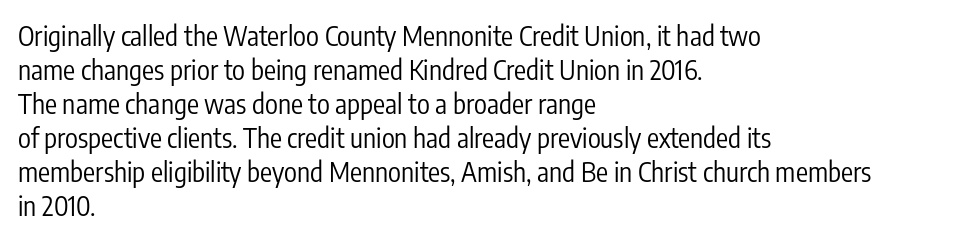
Vertically, the passage feels balanced, rows spaced as you'd expect. The strip under each line holds only bare page. Weight: in the light-to-regular range. Glyph-to-glyph distance matches everyday printed text.
